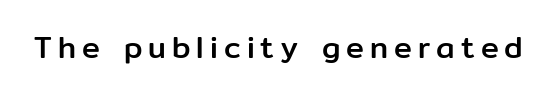
{"serif": "no", "italic": "no", "width": "normal", "stroke_contrast": "low", "x_height": "medium", "monospaced": "no", "underline": "no", "letter_spacing": "wide", "letter_spacing_em": 0.2, "glyph_px": 30}
